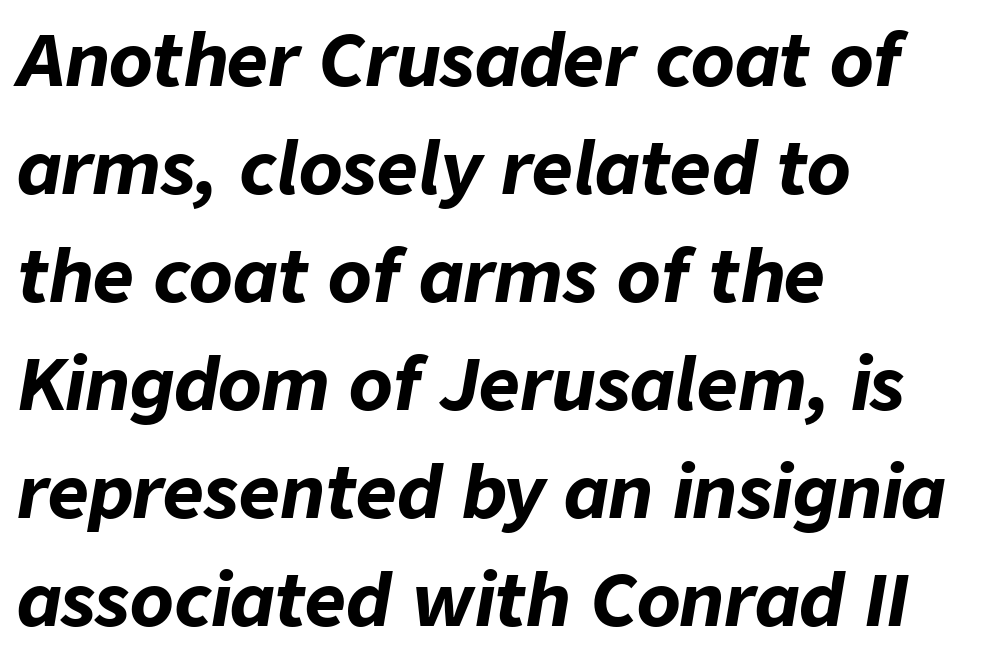
Q: Is the text bold? A: Yes.
Q: Is the text italic (slanted)? A: Yes, it leans right by about 9 degrees.
Q: Is the text underlined? A: No.
Q: How is the paragraph aligned? A: Left-aligned.
Q: Is the spacing between letters normal or unusually wide? A: Normal.
Q: Is the spacing between lines tight, normal or loose? A: Normal.
Q: Width (condensed, normal, or wide)? A: Normal.
Q: Stroke contrast? A: Low.
Q: x-height? A: Medium.
Q: Monospaced? A: No.
